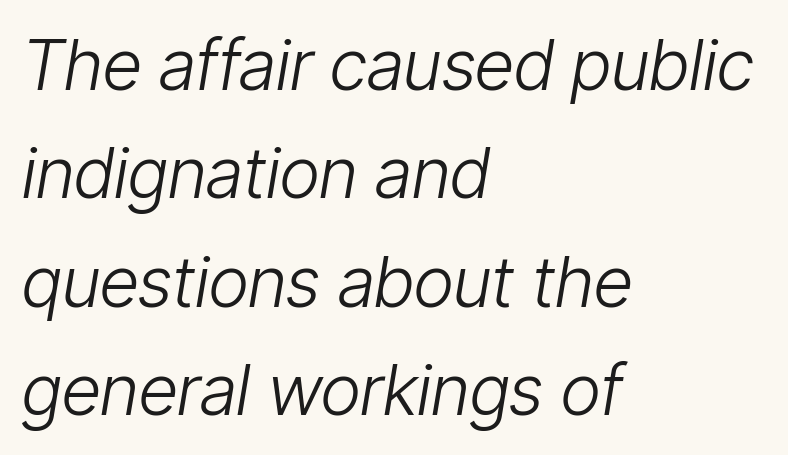
{"italic": "yes", "lean": "right", "slant_degrees": 9, "bold": "no", "weight": "light", "width": "condensed", "stroke_contrast": "low", "x_height": "medium", "monospaced": "no", "underline": "no", "align": "left", "line_spacing": "normal", "line_spacing_ratio": 1.55, "letter_spacing": "normal", "letter_spacing_em": 0.0, "glyph_px": 70}
